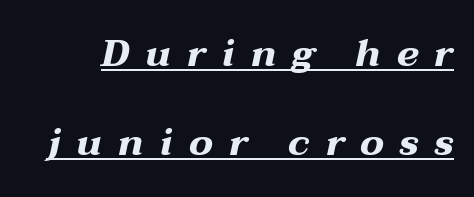
Words appear elongated and porous because spacing is wide. Students, observe the line beneath the letters — that is underlining. A typesetter would call this leading open, well beyond the default. Rendered with sloped, italic letterforms. Is this a fixed-width face? No — the glyphs have proportional, varying widths. Plenty of ink on the page — the face is bold.
